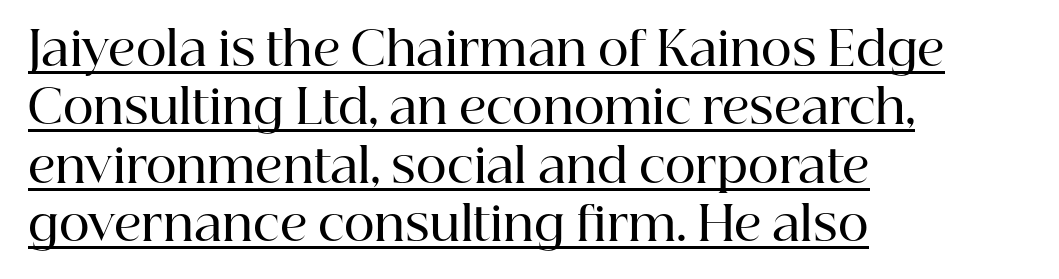
Q: Is the text bold? A: Semi-bold.
Q: Is the text italic (slanted)? A: No, it is upright.
Q: Is the typeface a serif or a sans-serif typeface? A: Serif.
Q: Is the text underlined? A: Yes.
Q: How is the paragraph aligned? A: Left-aligned.
Q: Is the spacing between letters normal or unusually wide? A: Normal.
Q: Width (condensed, normal, or wide)? A: Normal.
Q: Stroke contrast? A: High.
Q: x-height? A: Medium.
Q: Monospaced? A: No.
